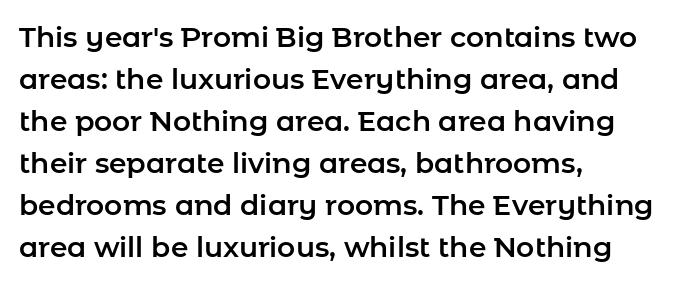
This is sans-serif lettering, the kind often seen on screens and signage. Summary of vertical rhythm: regular, with standard interline spacing. Note the varied advance widths — an 'i' is clearly narrower than an 'm'. Students, note that the glyphs here touch the page at normal intervals. No italicization has been applied; the sample stays upright.
